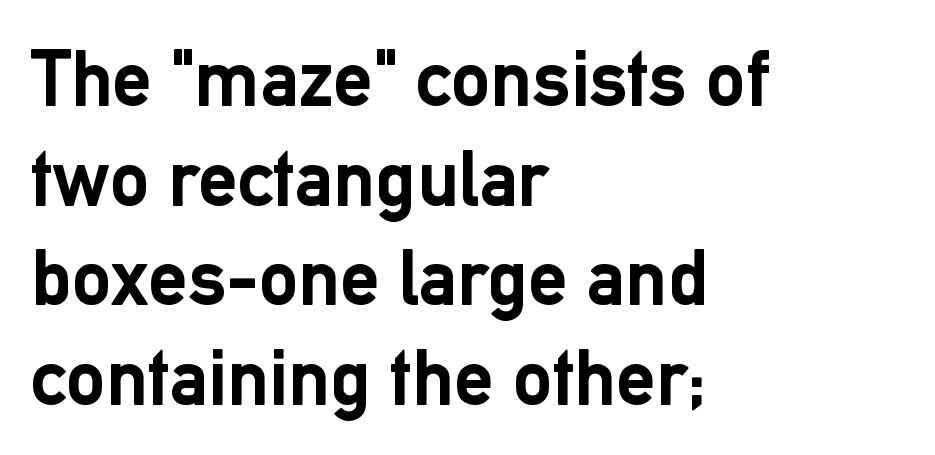
{"serif": "no", "italic": "no", "bold": "yes", "weight": "semibold", "width": "normal", "stroke_contrast": "low", "x_height": "medium", "monospaced": "no", "underline": "no", "align": "left", "line_spacing": "normal", "line_spacing_ratio": 1.26, "letter_spacing": "normal", "letter_spacing_em": 0.0, "glyph_px": 79}
